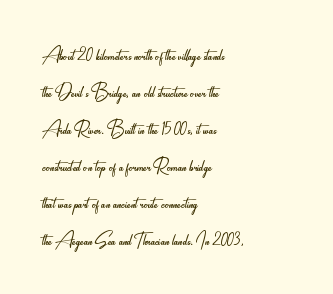
The image shows 25 px text type; set left-aligned, normal line spacing (1.48x), normal letter spacing, not underlined.
